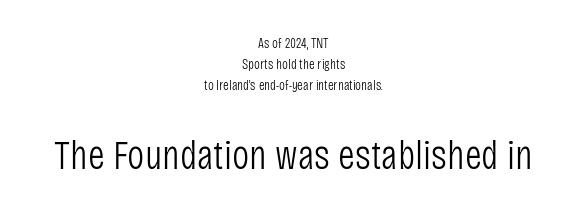
Q: Is the text bold? A: No.
Q: Is the text italic (slanted)? A: No, it is upright.
Q: Is the typeface a serif or a sans-serif typeface? A: Sans-serif.
Q: Is the text underlined? A: No.
Q: How is the paragraph aligned? A: Centered.
Q: Is the spacing between letters normal or unusually wide? A: Normal.
Q: Is the spacing between lines tight, normal or loose? A: Normal.
Q: Which block of text is set in a larger size, the first (top) or the second (bottom)? A: The second (bottom) one.
Q: Width (condensed, normal, or wide)? A: Condensed.
Q: Stroke contrast? A: Low.
Q: x-height? A: Large.
Q: Monospaced? A: No.
